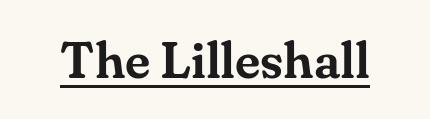
The image shows 51 px serif type, upright; set normal letter spacing, underlined; medium stroke contrast and a small x-height.
